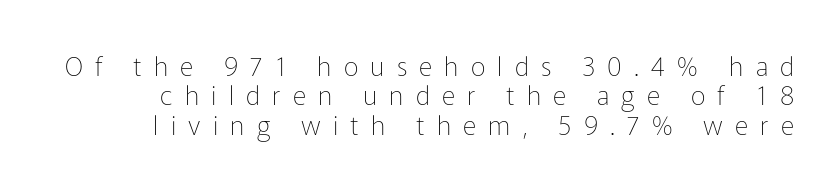
Leading is clearly below the norm, producing a dense column. The baseline area is clear. Someone cranked the tracking dial way up on this one. The type sits square on the baseline with zero lean. Weight: regular or lighter.
